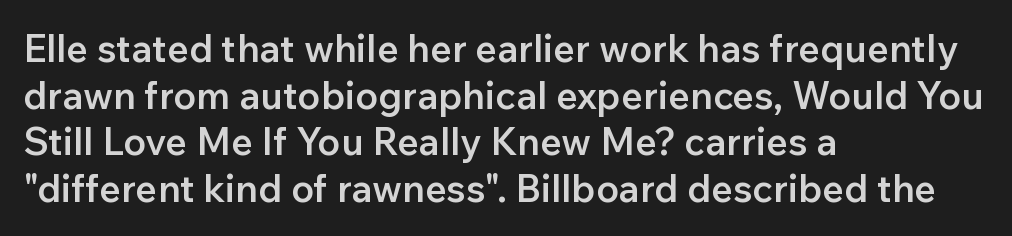
The image shows 38 px semibold sans-serif type, upright; set left-aligned, line spacing 1.23x, normal letter spacing, not underlined; low stroke contrast and a medium x-height.
